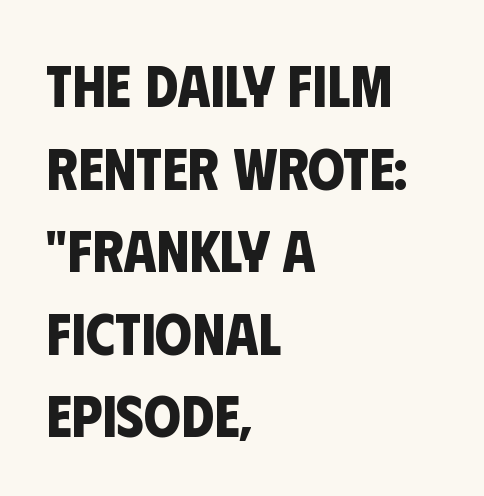
{"serif": "no", "bold": "yes", "weight": "bold", "width": "condensed", "stroke_contrast": "low", "x_height": "large", "monospaced": "no", "underline": "no", "align": "left", "line_spacing": "normal", "line_spacing_ratio": 1.4, "letter_spacing": "normal", "letter_spacing_em": 0.0, "glyph_px": 59}
